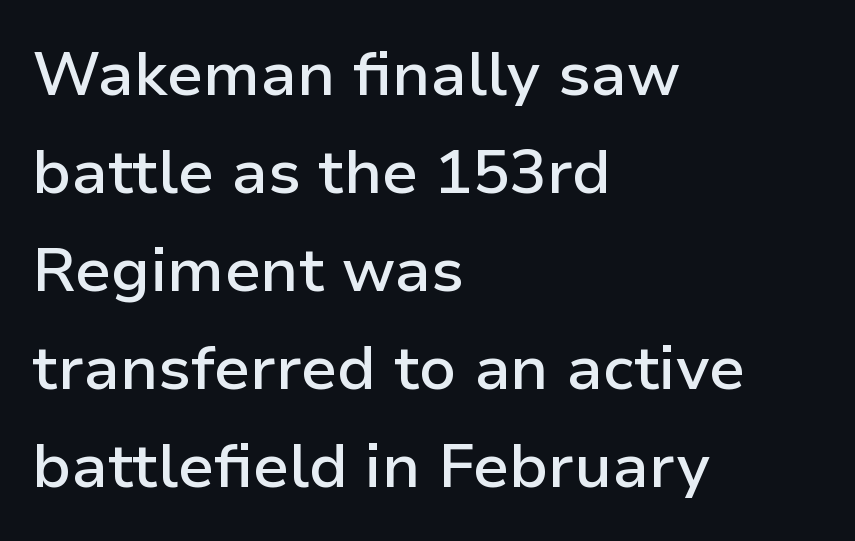
Q: Is the text bold? A: Semi-bold.
Q: Is the text italic (slanted)? A: No, it is upright.
Q: Is the typeface a serif or a sans-serif typeface? A: Sans-serif.
Q: Is the text underlined? A: No.
Q: How is the paragraph aligned? A: Left-aligned.
Q: Is the spacing between letters normal or unusually wide? A: Normal.
Q: Is the spacing between lines tight, normal or loose? A: Normal.
Q: Width (condensed, normal, or wide)? A: Normal.
Q: Stroke contrast? A: Low.
Q: x-height? A: Medium.
Q: Monospaced? A: No.
